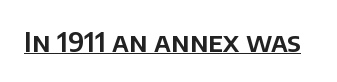
In terms of letterspacing, this is plain default setting. Ascenders rise straight up at ninety degrees. Underline: present.
